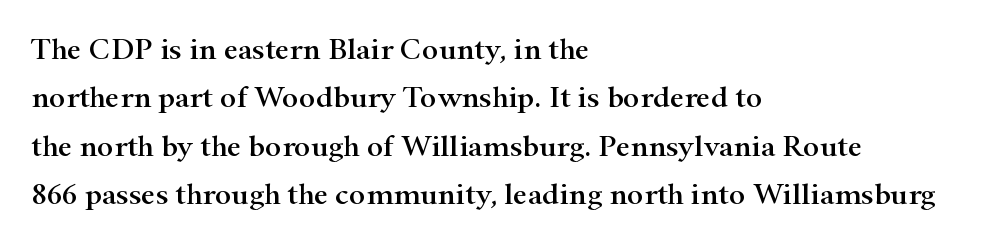
Q: Is the text italic (slanted)? A: No, it is upright.
Q: Is the typeface a serif or a sans-serif typeface? A: Serif.
Q: Is the text underlined? A: No.
Q: How is the paragraph aligned? A: Left-aligned.
Q: Is the spacing between letters normal or unusually wide? A: Normal.
Q: Is the spacing between lines tight, normal or loose? A: Normal.
Q: Width (condensed, normal, or wide)? A: Wide.
Q: Stroke contrast? A: High.
Q: x-height? A: Small.
Q: Monospaced? A: No.
